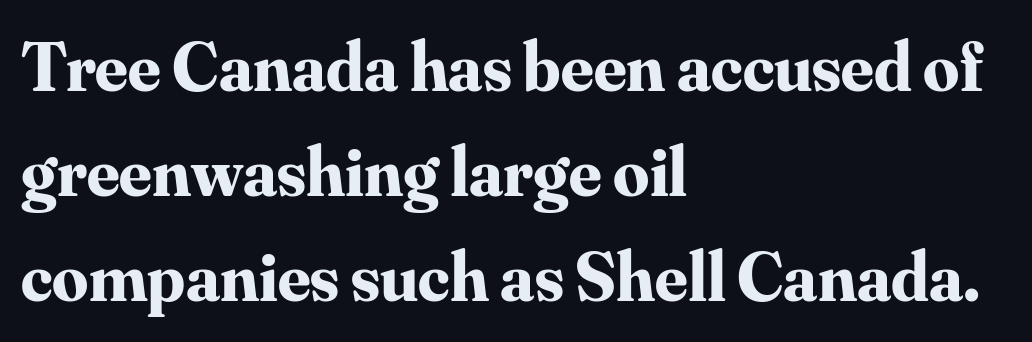
Q: Is the text bold? A: Yes.
Q: Is the text italic (slanted)? A: No, it is upright.
Q: Is the typeface a serif or a sans-serif typeface? A: Serif.
Q: Is the text underlined? A: No.
Q: How is the paragraph aligned? A: Left-aligned.
Q: Is the spacing between letters normal or unusually wide? A: Normal.
Q: Is the spacing between lines tight, normal or loose? A: Normal.
Q: Width (condensed, normal, or wide)? A: Normal.
Q: Stroke contrast? A: Medium.
Q: x-height? A: Small.
Q: Monospaced? A: No.
